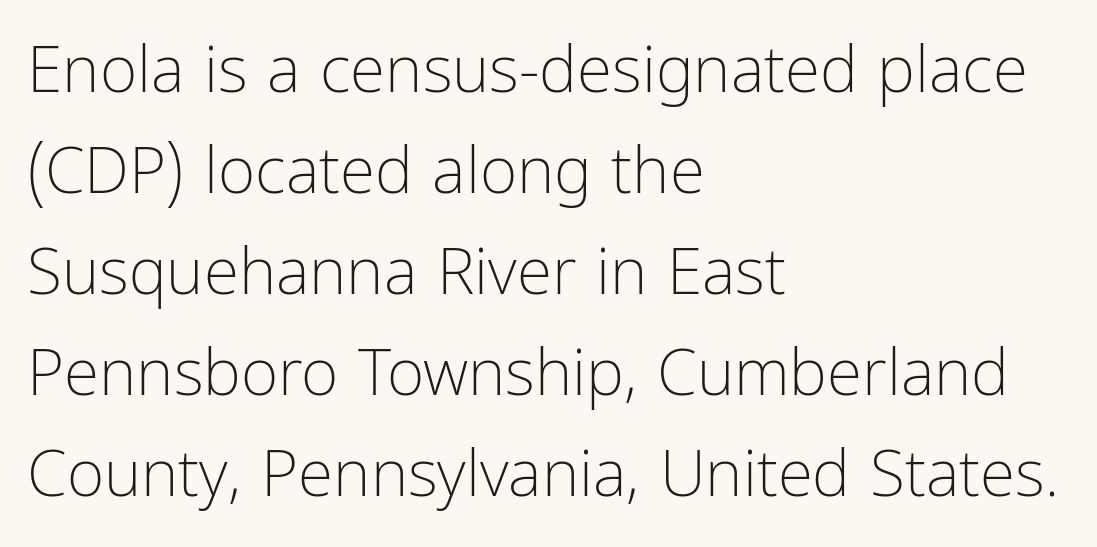
{"serif": "no", "italic": "no", "bold": "no", "weight": "light", "width": "condensed", "stroke_contrast": "low", "x_height": "medium", "monospaced": "no", "underline": "no", "align": "left", "line_spacing": "normal", "line_spacing_ratio": 1.58, "letter_spacing": "normal", "letter_spacing_em": 0.0, "glyph_px": 64}
